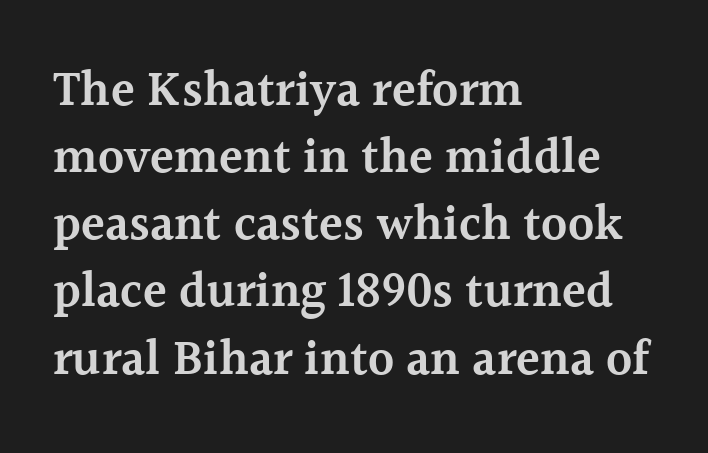
Notice how the passage keeps a crisp vertical edge on the left only. Think of a printed novel: that variable character pitch is what you see here. Nobody drew a line under any word here. This is the regular roman posture of the typeface.
